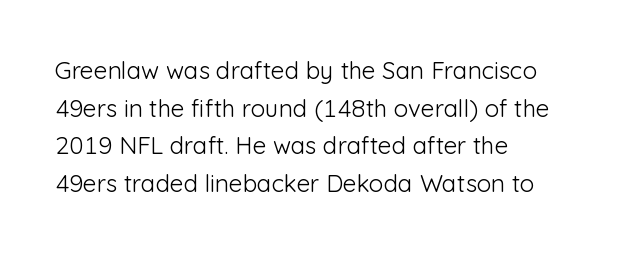
{"italic": "no", "bold": "no", "underline": "no", "align": "left", "line_spacing": "normal", "line_spacing_ratio": 1.57, "letter_spacing": "normal", "letter_spacing_em": 0.0, "glyph_px": 24}
